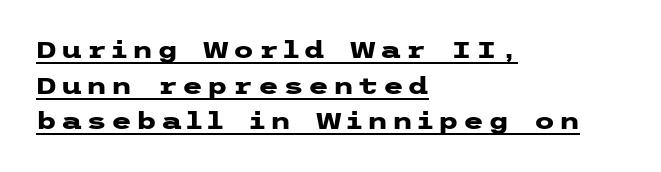
{"italic": "no", "bold": "yes", "underline": "yes", "align": "left", "line_spacing": "normal", "line_spacing_ratio": 1.48, "glyph_px": 24}
